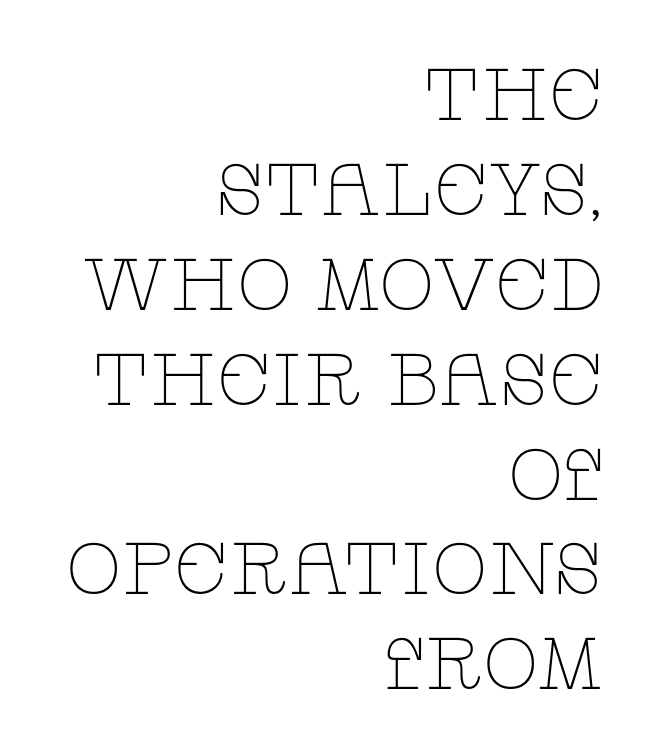
Q: Is the text bold? A: No.
Q: Is the text italic (slanted)? A: No, it is upright.
Q: Is the typeface a serif or a sans-serif typeface? A: Serif.
Q: Is the text underlined? A: No.
Q: How is the paragraph aligned? A: Right-aligned.
Q: Is the spacing between letters normal or unusually wide? A: Normal.
Q: Is the spacing between lines tight, normal or loose? A: Normal.
Q: Width (condensed, normal, or wide)? A: Wide.
Q: Stroke contrast? A: Low.
Q: x-height? A: Large.
Q: Monospaced? A: No.
